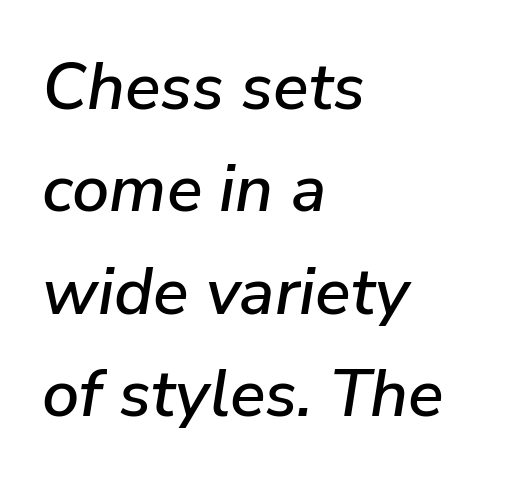
{"italic": "yes", "lean": "right", "slant_degrees": 9, "width": "normal", "stroke_contrast": "low", "x_height": "medium", "monospaced": "no", "underline": "no", "align": "left", "line_spacing": "normal", "line_spacing_ratio": 1.55, "letter_spacing": "normal", "letter_spacing_em": 0.0, "glyph_px": 66}
